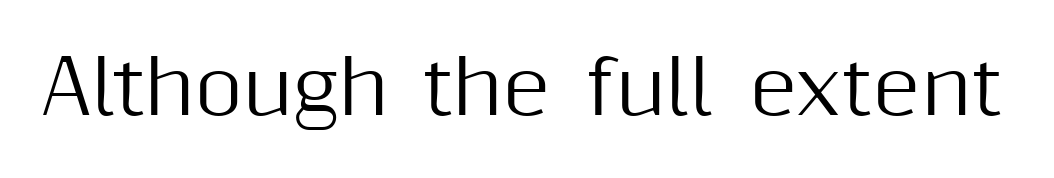
The image shows 74 px sans-serif type, upright; set normal letter spacing, not underlined; medium stroke contrast and a medium x-height.
